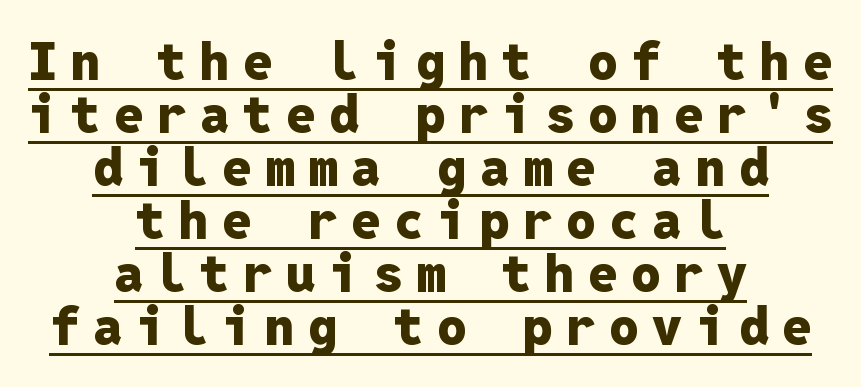
The image shows 53 px heavy sans-serif type, upright, monospaced; set centered, tight line spacing (1.0x), unusually wide letter spacing (+0.25 em), underlined; low stroke contrast and a medium x-height.
